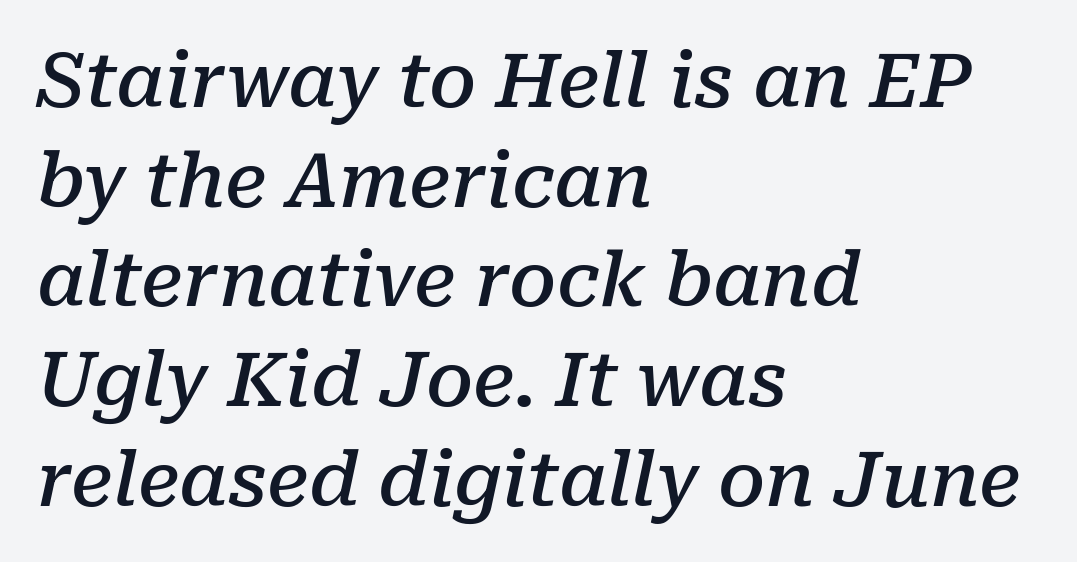
The specimen omits any rule beneath the text block's lines. The paragraph has a hard left edge and a soft right edge. In terms of weight, the rendering is demibold, just under bold. The letters advance in unequal steps, a hallmark of proportional type. Each letter's strokes conclude with small projecting serifs. The passage shown has conventional tracking throughout.
